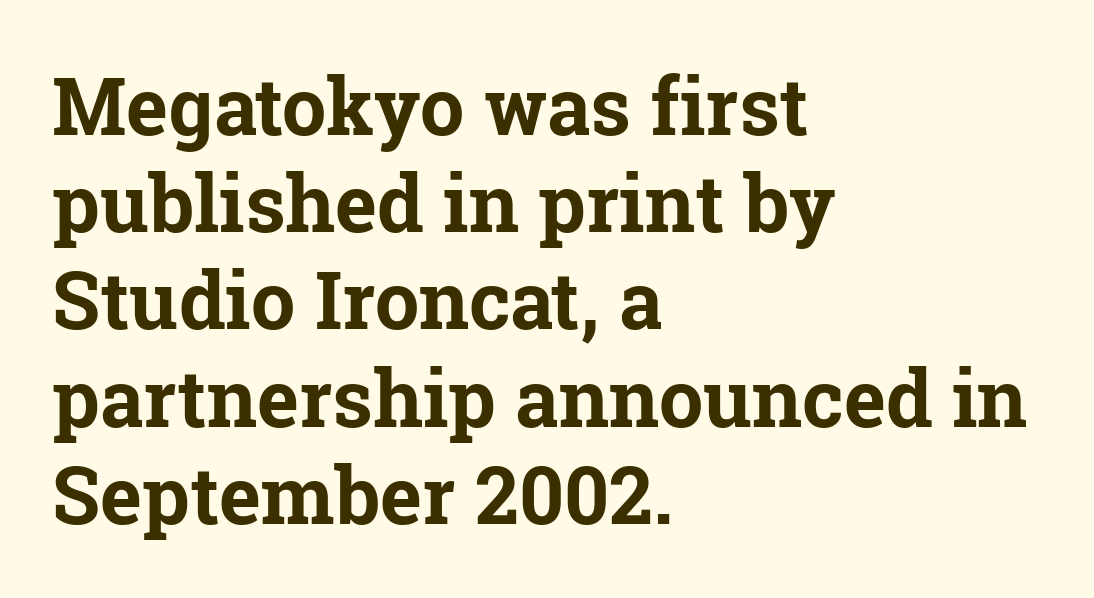
Does the copy run flush right? No — it runs flush left. There is no visible air inserted between adjacent glyphs. These lines are composed in type with serifs. This is the regular roman posture of the typeface.
